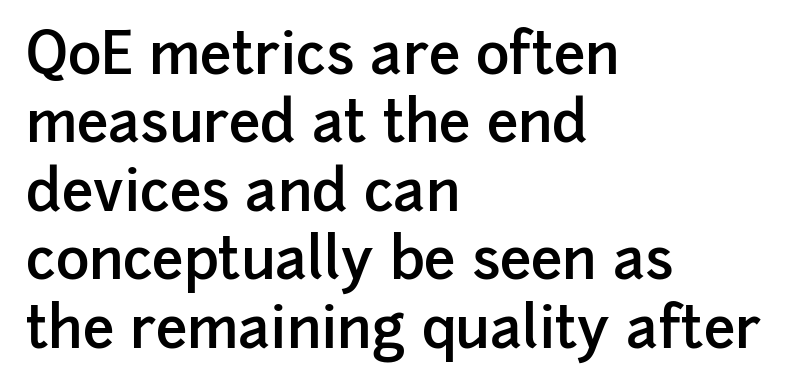
The image shows 57 px semibold sans-serif type, upright; set left-aligned, line spacing 1.2x, normal letter spacing, not underlined; low stroke contrast and a medium x-height.
